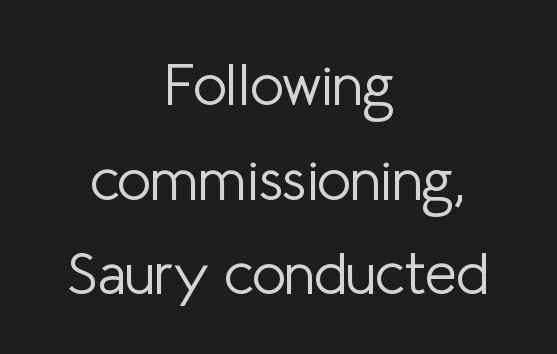
The image shows 58 px light sans-serif type, upright; set centered, normal line spacing (1.63x), normal letter spacing, not underlined; low stroke contrast and a medium x-height.
